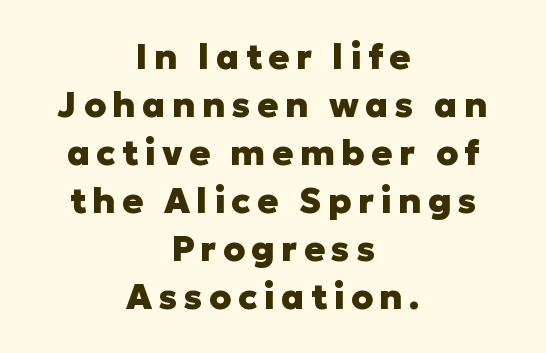
Unlike italic type, these characters show no tilt at all. No word sits above an underline. Serifs: no, the terminals of the letterforms are clean. The letters advance in unequal steps, a hallmark of proportional type.
